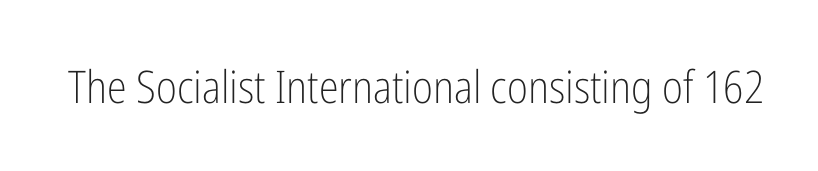
Q: Is the text bold? A: No.
Q: Is the text italic (slanted)? A: No, it is upright.
Q: Is the typeface a serif or a sans-serif typeface? A: Sans-serif.
Q: Is the text underlined? A: No.
Q: Is the spacing between letters normal or unusually wide? A: Normal.
Q: Width (condensed, normal, or wide)? A: Condensed.
Q: Stroke contrast? A: Low.
Q: x-height? A: Medium.
Q: Monospaced? A: No.
